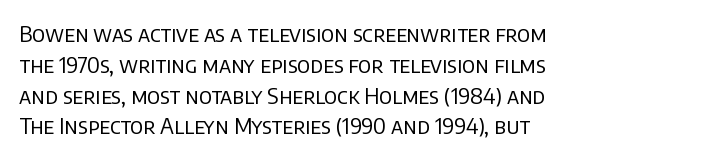
Q: Is the text bold? A: No.
Q: Is the text italic (slanted)? A: No, it is upright.
Q: Is the text underlined? A: No.
Q: How is the paragraph aligned? A: Left-aligned.
Q: Is the spacing between letters normal or unusually wide? A: Normal.
Q: Is the spacing between lines tight, normal or loose? A: Normal.
